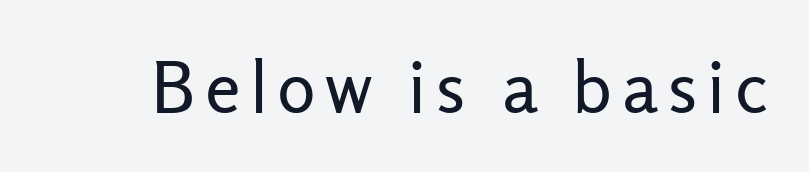
The text was rendered using a sans face with plain stroke endings. Unbolded letterforms with no extra heft. You could not count columns in this text — the font is proportionally spaced. Nobody drew a line under any word here. Is there any slant? The stems are plumb.
